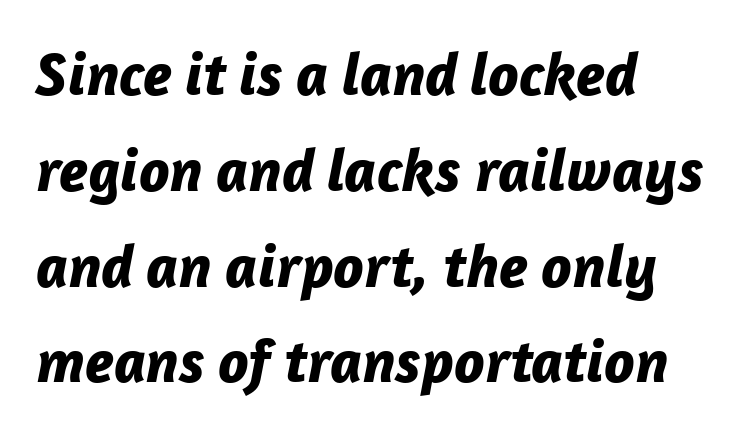
{"italic": "yes", "lean": "right", "slant_degrees": 12, "bold": "yes", "weight": "bold", "width": "normal", "stroke_contrast": "low", "x_height": "medium", "monospaced": "no", "underline": "no", "align": "left", "line_spacing": "normal", "line_spacing_ratio": 1.57, "letter_spacing": "normal", "letter_spacing_em": 0.0, "glyph_px": 61}
